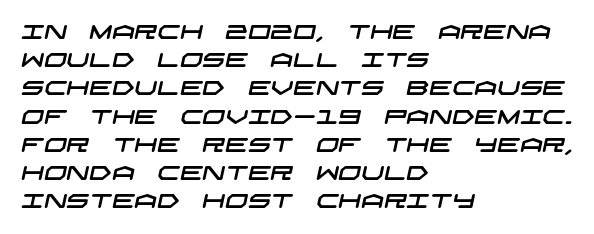
Unmarked baselines from the first word to the last. Words appear dense and cohesive because spacing is normal. Regarding leading, the lines here are spaced in the standard way. Each line starts at the same left margin while the right side varies.
